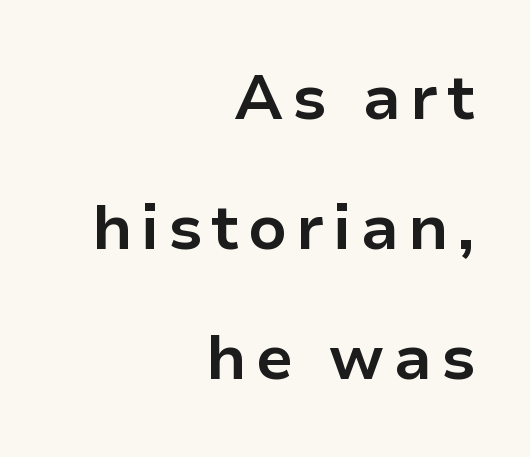
The image shows 63 px bold sans-serif type, upright; set right-aligned, loose line spacing (2.06x), not underlined; low stroke contrast and a medium x-height.
